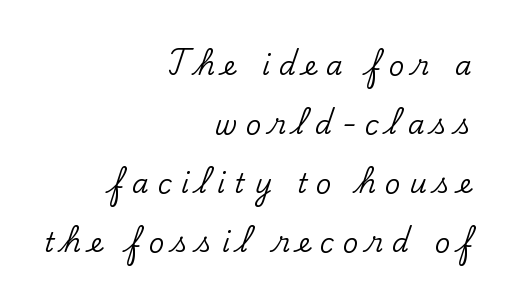
Q: Is the text italic (slanted)? A: Yes.
Q: Is the text underlined? A: No.
Q: How is the paragraph aligned? A: Right-aligned.
Q: Is the spacing between letters normal or unusually wide? A: Unusually wide.
Q: Is the spacing between lines tight, normal or loose? A: Loose.
